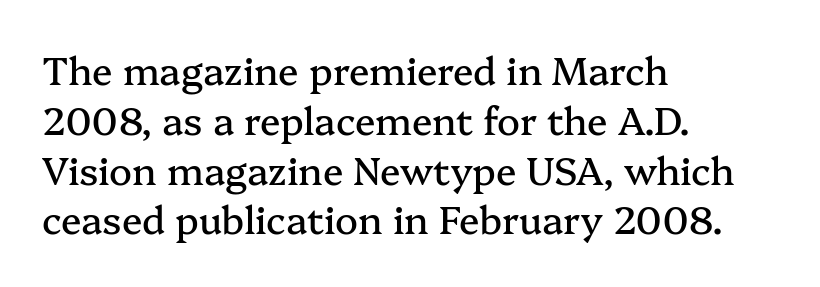
{"serif": "yes", "italic": "no", "width": "normal", "stroke_contrast": "medium", "x_height": "medium", "monospaced": "no", "underline": "no", "align": "left", "line_spacing": "normal", "line_spacing_ratio": 1.31, "letter_spacing": "normal", "letter_spacing_em": 0.0, "glyph_px": 38}
